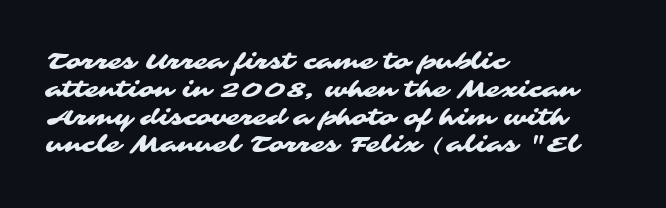
Q: Is the text underlined? A: No.
Q: How is the paragraph aligned? A: Left-aligned.
Q: Is the spacing between letters normal or unusually wide? A: Normal.
